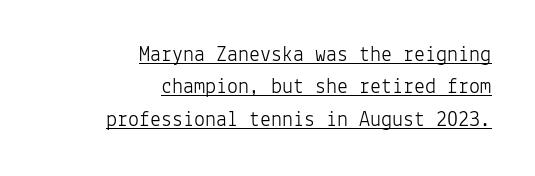
The specimen reads as upright at a glance. The string is rendered with underlining switched on. The cut favours lightness, reaching ordinary text weight at its darkest. Does the copy run flush right? Yes — the right margin is perfectly even.
